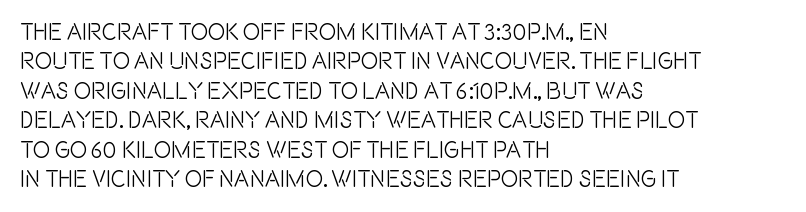
The image shows 23 px text type, upright; set left-aligned, normal line spacing (1.28x), normal letter spacing, not underlined.
